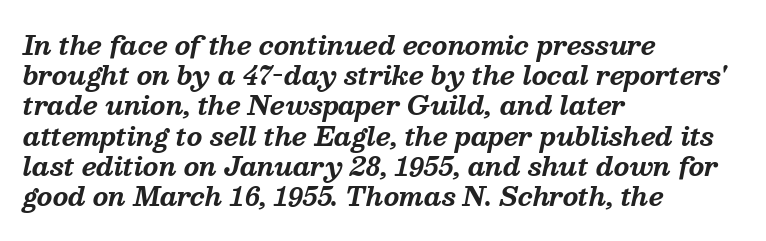
The image shows 25 px bold type, italic (leaning right); set left-aligned, line spacing 1.21x, normal letter spacing, not underlined.
